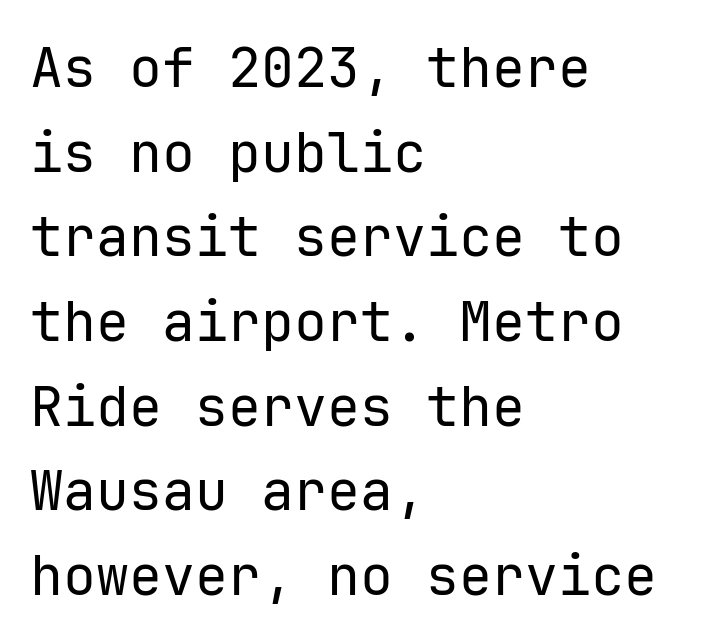
Q: Is the text bold? A: No.
Q: Is the text italic (slanted)? A: No, it is upright.
Q: Is the typeface a serif or a sans-serif typeface? A: Sans-serif.
Q: Is the text underlined? A: No.
Q: How is the paragraph aligned? A: Left-aligned.
Q: Is the spacing between letters normal or unusually wide? A: Normal.
Q: Is the spacing between lines tight, normal or loose? A: Normal.
Q: Width (condensed, normal, or wide)? A: Normal.
Q: Stroke contrast? A: Low.
Q: x-height? A: Medium.
Q: Monospaced? A: Yes.
